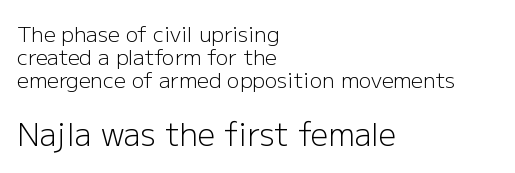
The compositor pushed each line to the left boundary. Successive baselines arrive quickly, one right under another. Descender tails drop into unmarked territory. Designer's note — italics off, roman on.
